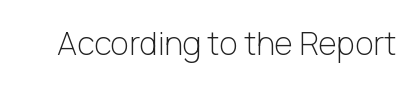
The face used here is a sans, in the tradition of grotesques and geometrics. These lines are rendered in a variable-pitch font. This rendering features lettering with no underline. Standard letterfit; no display-style spreading of the glyphs. The passage shown is not bold in any degree.
